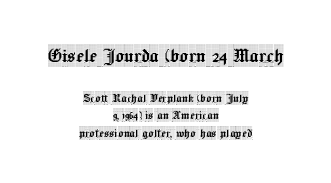
Q: Is the text italic (slanted)? A: No, it is upright.
Q: Is the text underlined? A: No.
Q: How is the paragraph aligned? A: Centered.
Q: Is the spacing between letters normal or unusually wide? A: Normal.
Q: Which block of text is set in a larger size, the first (top) or the second (bottom)? A: The first (top) one.
